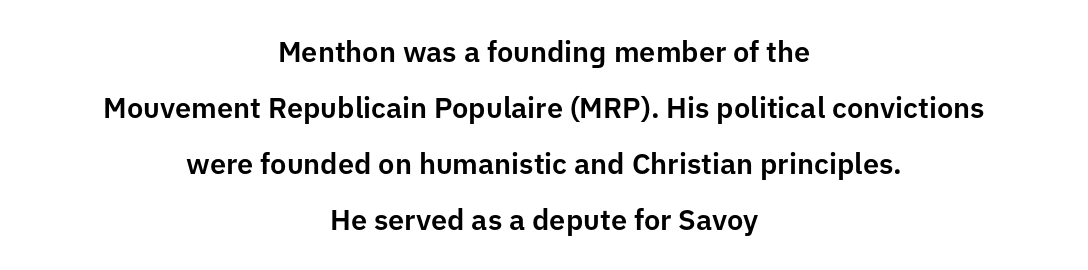
{"serif": "no", "italic": "no", "width": "normal", "stroke_contrast": "low", "x_height": "medium", "monospaced": "no", "underline": "no", "align": "center", "line_spacing": "loose", "line_spacing_ratio": 1.93, "letter_spacing": "normal", "letter_spacing_em": 0.0, "glyph_px": 29}
